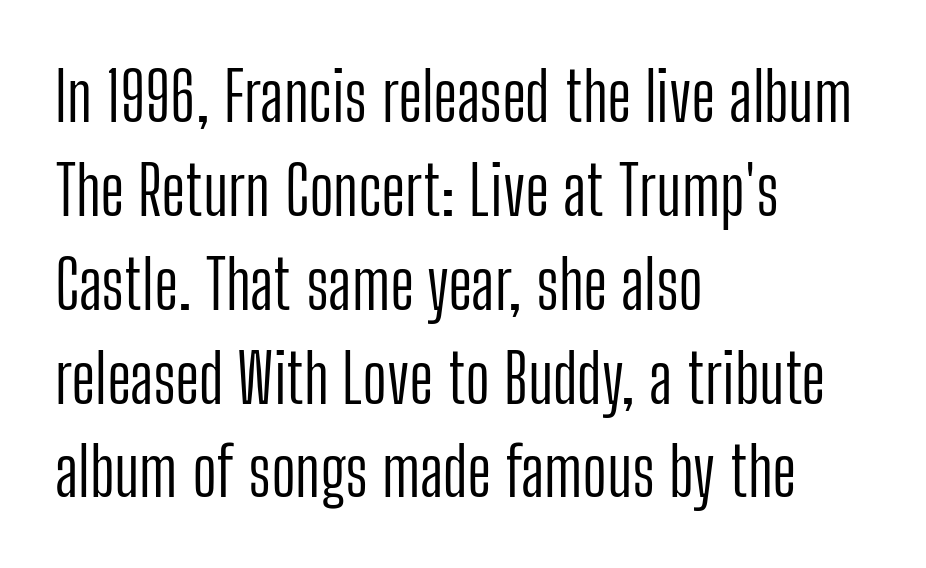
The image shows 68 px light, condensed sans-serif type, upright; set left-aligned, normal line spacing (1.38x), normal letter spacing, not underlined; low stroke contrast and a medium x-height.
